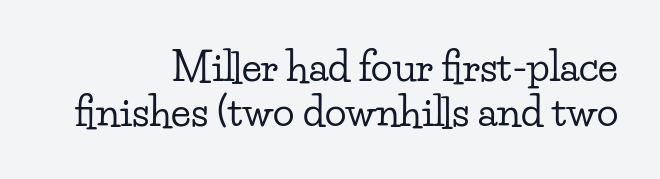
{"serif": "yes", "italic": "no", "width": "wide", "stroke_contrast": "low", "x_height": "small", "monospaced": "no", "underline": "no", "align": "right", "line_spacing": "tight", "line_spacing_ratio": 1.13, "letter_spacing": "normal", "letter_spacing_em": 0.0, "glyph_px": 40}
